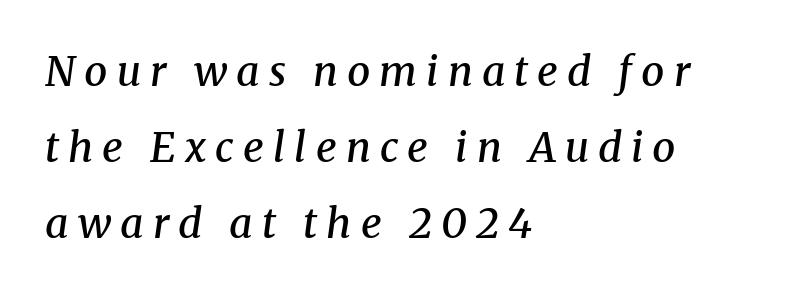
{"serif": "yes", "italic": "yes", "lean": "right", "slant_degrees": 8, "bold": "semi", "weight": "semibold", "width": "normal", "stroke_contrast": "medium", "x_height": "medium", "monospaced": "no", "underline": "no", "align": "left", "line_spacing_ratio": 1.85, "letter_spacing": "wide", "letter_spacing_em": 0.22, "glyph_px": 41}
